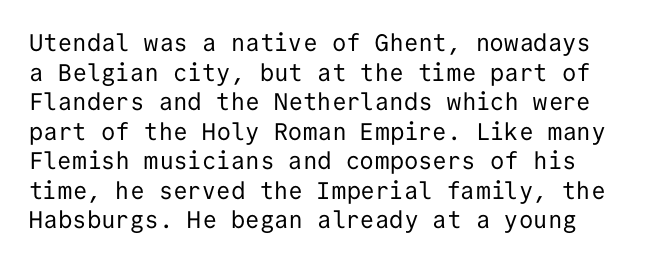
Descenders hang freely into open space. The font sits on the lighter half of the weight spectrum, regular included. The specimen reads as upright at a glance. No extra tracking has been applied to these lines.
